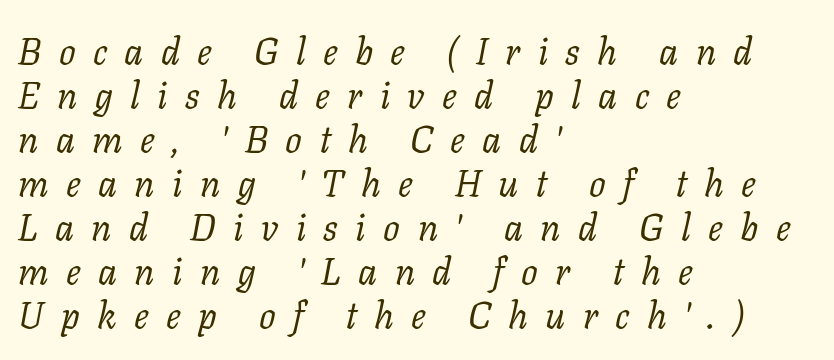
Is the stroke heavy? The answer is a plain regular-or-lighter. Proportional: the letters do not fall into vertical columns. The foot of each line stays bare and open. The type family on display is of the serif kind. The passage is arranged the way most books set body copy — flush left.
